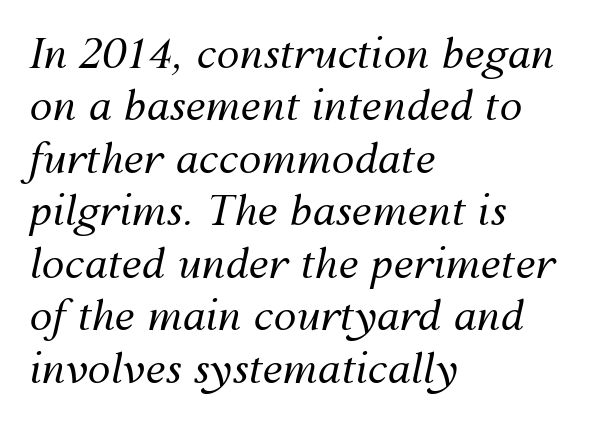
Q: Is the text bold? A: No.
Q: Is the text italic (slanted)? A: Yes, it leans right by about 12 degrees.
Q: Is the text underlined? A: No.
Q: How is the paragraph aligned? A: Left-aligned.
Q: Is the spacing between letters normal or unusually wide? A: Normal.
Q: Is the spacing between lines tight, normal or loose? A: Normal.
Q: Width (condensed, normal, or wide)? A: Normal.
Q: Stroke contrast? A: Medium.
Q: x-height? A: Medium.
Q: Monospaced? A: No.
